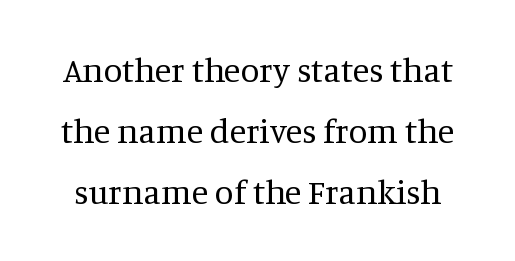
{"serif": "yes", "italic": "no", "bold": "no", "weight": "regular", "width": "normal", "stroke_contrast": "medium", "x_height": "large", "monospaced": "no", "underline": "no", "line_spacing_ratio": 1.79, "letter_spacing": "normal", "letter_spacing_em": 0.0, "glyph_px": 34}
